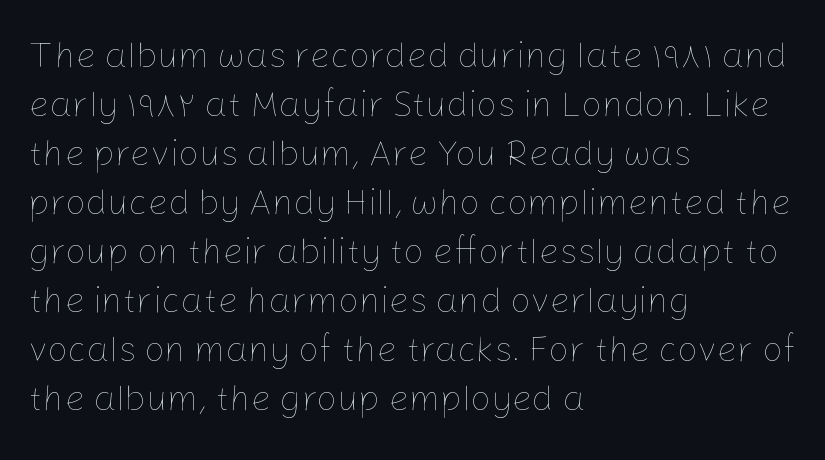
The image shows 36 px thin type, upright; set left-aligned, normal line spacing (1.36x), normal letter spacing, not underlined; low stroke contrast and a medium x-height.
